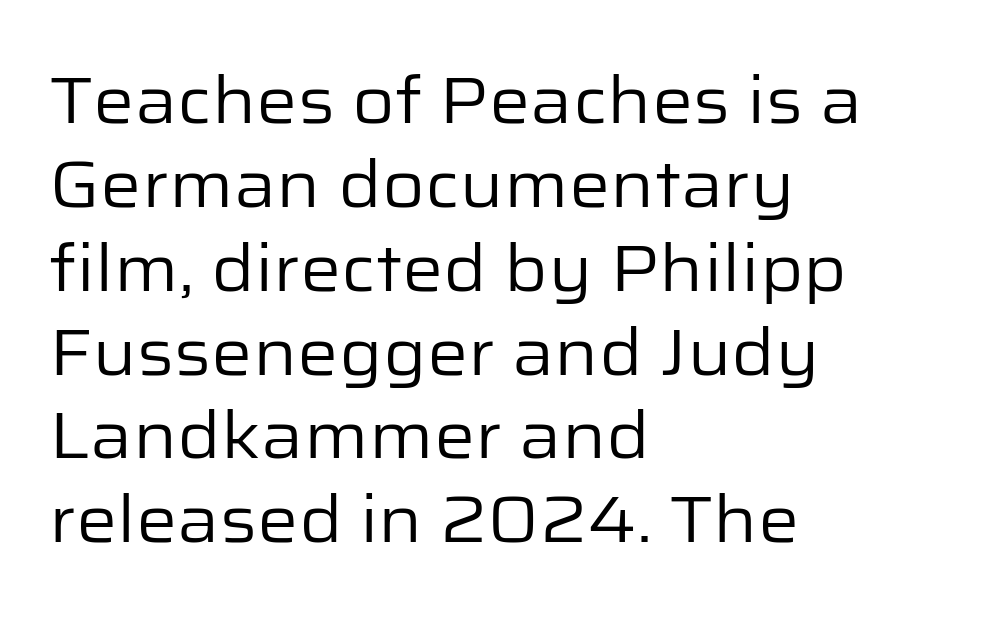
Baseline-to-baseline distance is the conventional proportion of letter height. Leftover space on each line is placed entirely after the last word. If you drew a line through each stem, it would be perfectly vertical. Descender tails drop into unmarked territory. Is this a sans? Yes — the strokes have no serifs. Proportional: the letters do not fall into vertical columns.
